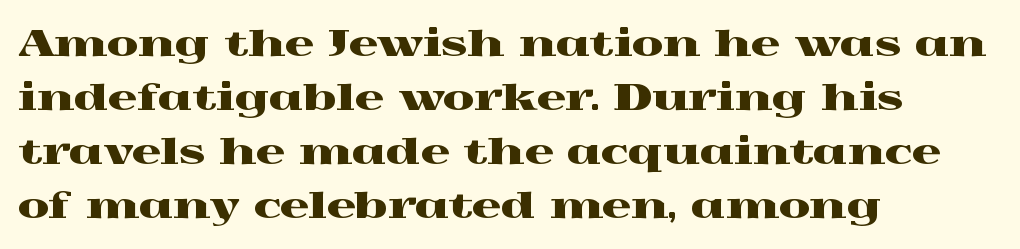
Classification — serif. The tracking reads as untouched default to a designer's eye. Honestly, the row spacing looks completely unremarkable. These lines are set flush left with a ragged right edge. Looks like regular typesetting: each glyph gets only the width it needs.
